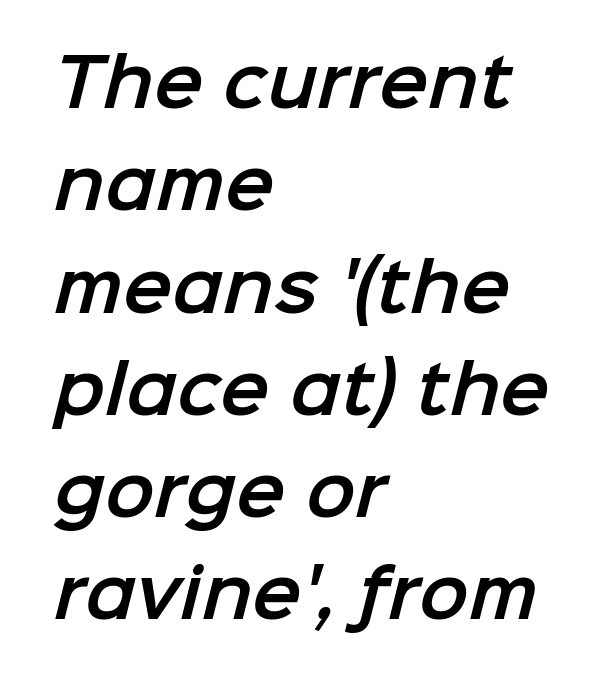
Type without underlining. Between one letter and the next there's only the usual sliver of space. Rows of type keep a routine distance in the vertical direction. This sample uses a sans-serif face.
